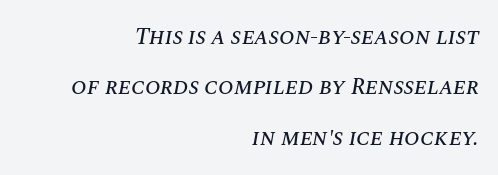
This rendering leaves character spacing at its baseline value. Descender tails drop into unmarked territory. Interline gaps are noticeably wide in this sample. This rendering uses right alignment, leaving the left contour irregular. Style check: oblique.
